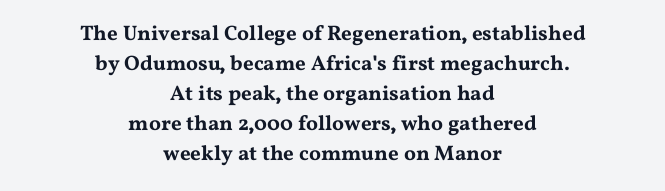
The image shows 21 px text type, upright; set centered, normal line spacing (1.43x), normal letter spacing, not underlined.
